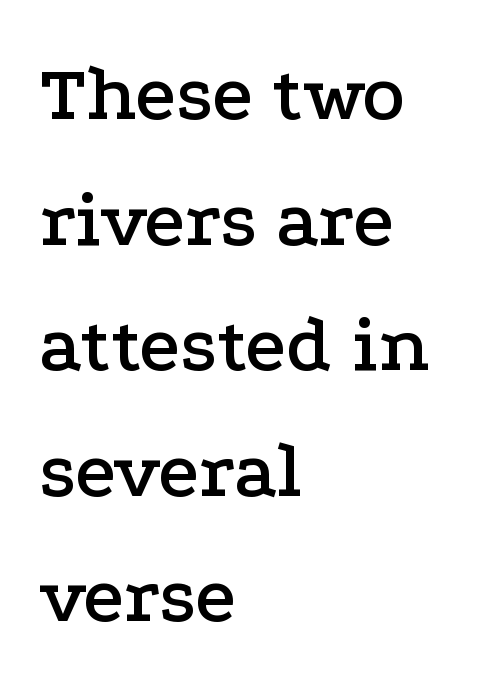
The image shows 80 px wide serif type, upright; set left-aligned, normal line spacing (1.57x), normal letter spacing, not underlined; low stroke contrast and a medium x-height.
